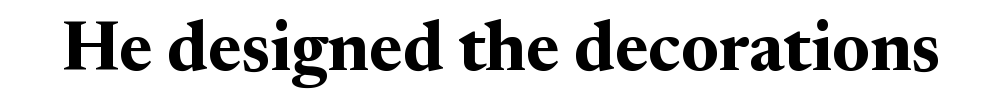
{"serif": "yes", "italic": "no", "bold": "yes", "weight": "bold", "width": "normal", "stroke_contrast": "medium", "x_height": "medium", "monospaced": "no", "underline": "no", "letter_spacing": "normal", "letter_spacing_em": 0.0, "glyph_px": 69}
